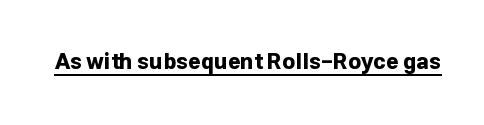
{"italic": "no", "bold": "yes", "underline": "yes", "letter_spacing": "normal", "letter_spacing_em": 0.0, "glyph_px": 22}
